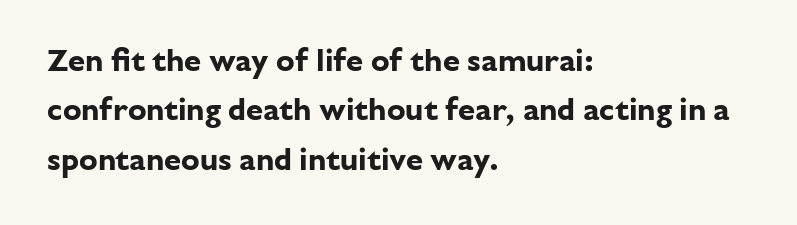
The image shows 31 px bold sans-serif type, upright; set left-aligned, normal line spacing (1.59x), normal letter spacing, not underlined; low stroke contrast and a medium x-height.
